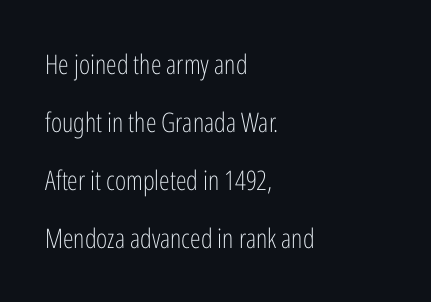
Q: Is the text bold? A: No.
Q: Is the text italic (slanted)? A: No, it is upright.
Q: Is the text underlined? A: No.
Q: How is the paragraph aligned? A: Left-aligned.
Q: Is the spacing between letters normal or unusually wide? A: Normal.
Q: Is the spacing between lines tight, normal or loose? A: Loose.
